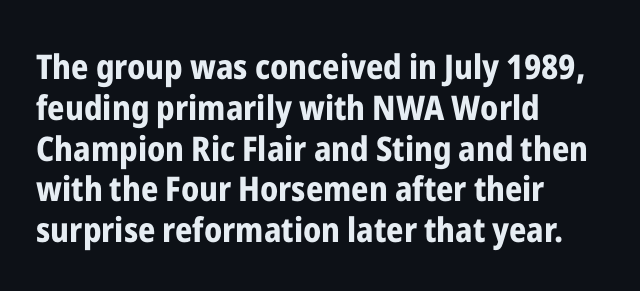
{"serif": "no", "italic": "no", "bold": "yes", "weight": "bold", "width": "condensed", "stroke_contrast": "low", "x_height": "medium", "monospaced": "no", "underline": "no", "align": "left", "line_spacing_ratio": 1.2, "letter_spacing": "normal", "letter_spacing_em": 0.0, "glyph_px": 34}
